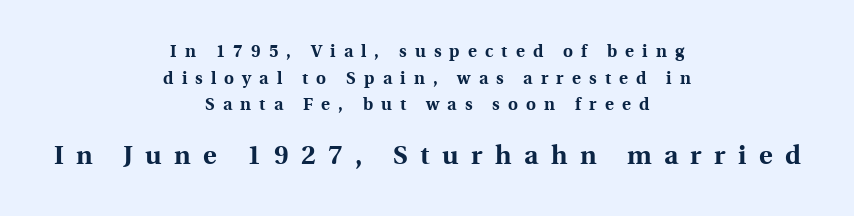
The image shows 26 px bold type, upright; set centered, normal line spacing (1.56x), unusually wide letter spacing (+0.48 em), not underlined; the second (bottom) block is 1.53x larger.
